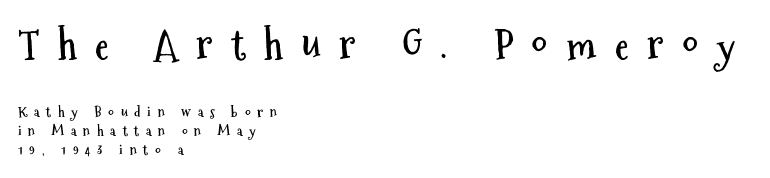
{"serif": "no", "italic": "no", "bold": "yes", "weight": "semibold", "width": "condensed", "stroke_contrast": "medium", "x_height": "medium", "monospaced": "no", "underline": "no", "align": "left", "line_spacing": "normal", "line_spacing_ratio": 1.35, "letter_spacing": "wide", "letter_spacing_em": 0.48, "larger_block": "first", "size_ratio": 2.79, "glyph_px": 39}
